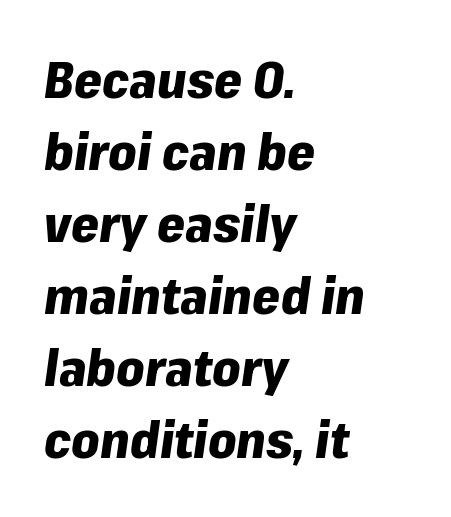
Q: Is the text bold? A: Yes.
Q: Is the text italic (slanted)? A: Yes, it leans right by about 8 degrees.
Q: Is the text underlined? A: No.
Q: How is the paragraph aligned? A: Left-aligned.
Q: Is the spacing between letters normal or unusually wide? A: Normal.
Q: Is the spacing between lines tight, normal or loose? A: Normal.
Q: Width (condensed, normal, or wide)? A: Normal.
Q: Stroke contrast? A: Low.
Q: x-height? A: Medium.
Q: Monospaced? A: No.
